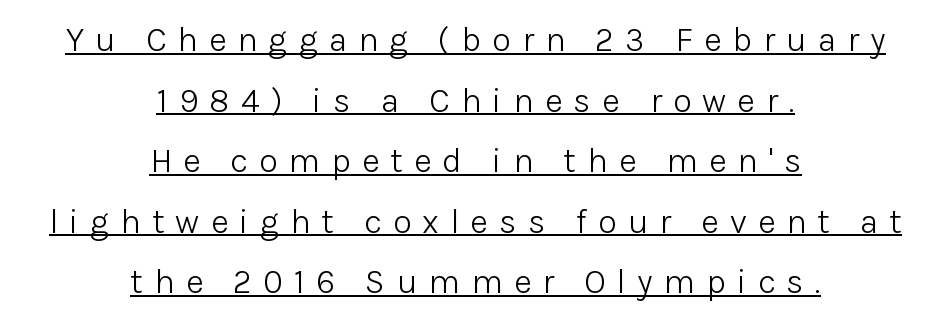
Q: Is the text bold? A: No.
Q: Is the text italic (slanted)? A: No, it is upright.
Q: Is the typeface a serif or a sans-serif typeface? A: Sans-serif.
Q: Is the text underlined? A: Yes.
Q: How is the paragraph aligned? A: Centered.
Q: Is the spacing between letters normal or unusually wide? A: Unusually wide.
Q: Width (condensed, normal, or wide)? A: Normal.
Q: Stroke contrast? A: Low.
Q: x-height? A: Medium.
Q: Monospaced? A: No.
